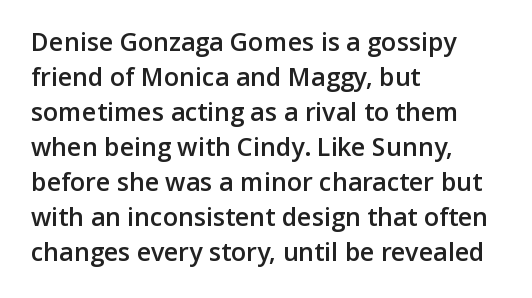
{"italic": "no", "bold": "semi", "underline": "no", "align": "left", "line_spacing": "normal", "line_spacing_ratio": 1.4, "letter_spacing": "normal", "letter_spacing_em": 0.0, "glyph_px": 25}
